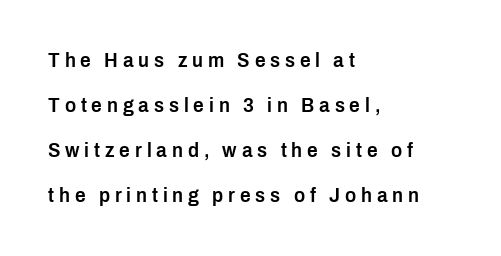
{"italic": "no", "bold": "semi", "underline": "no", "align": "left", "line_spacing": "loose", "line_spacing_ratio": 2.15, "letter_spacing": "wide", "letter_spacing_em": 0.23, "glyph_px": 21}
